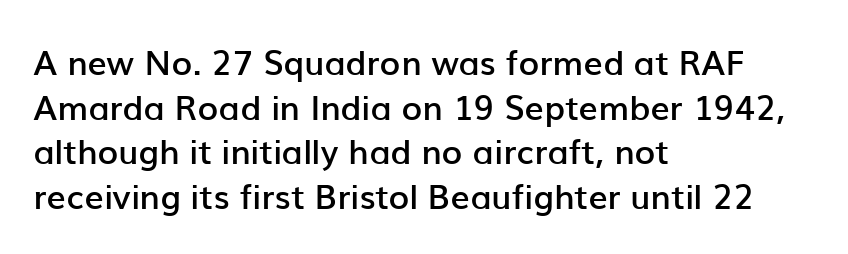
{"serif": "no", "italic": "no", "bold": "semi", "weight": "semibold", "width": "normal", "stroke_contrast": "low", "x_height": "medium", "monospaced": "no", "underline": "no", "align": "left", "line_spacing": "normal", "line_spacing_ratio": 1.31, "letter_spacing": "normal", "letter_spacing_em": 0.0, "glyph_px": 34}
